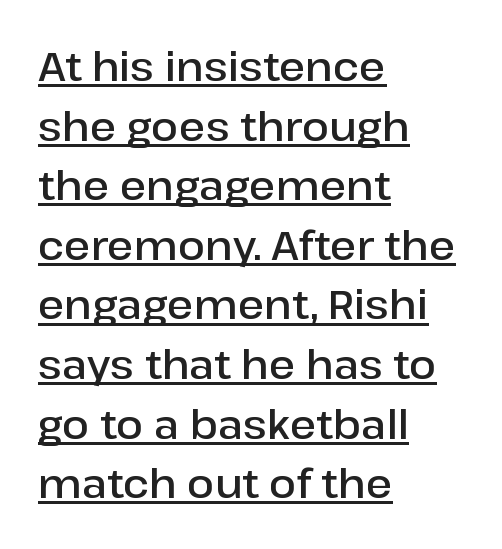
The characters display no serif detailing; their extremities are plain. This rendering features underlined lettering. Line beginnings align vertically; line endings do not. The gaps between neighbouring characters are ordinary and unremarkable. Vertically, the passage feels balanced, rows spaced as you'd expect. Heft: intermediate — a semibold.
